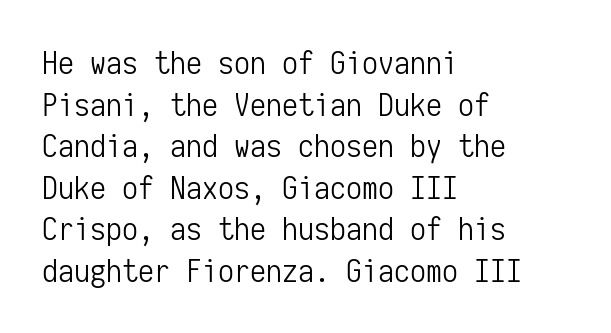
Q: Is the text bold? A: No.
Q: Is the text italic (slanted)? A: No, it is upright.
Q: Is the typeface a serif or a sans-serif typeface? A: Sans-serif.
Q: Is the text underlined? A: No.
Q: How is the paragraph aligned? A: Left-aligned.
Q: Is the spacing between letters normal or unusually wide? A: Normal.
Q: Is the spacing between lines tight, normal or loose? A: Normal.
Q: Width (condensed, normal, or wide)? A: Condensed.
Q: Stroke contrast? A: Low.
Q: x-height? A: Medium.
Q: Monospaced? A: Yes.
